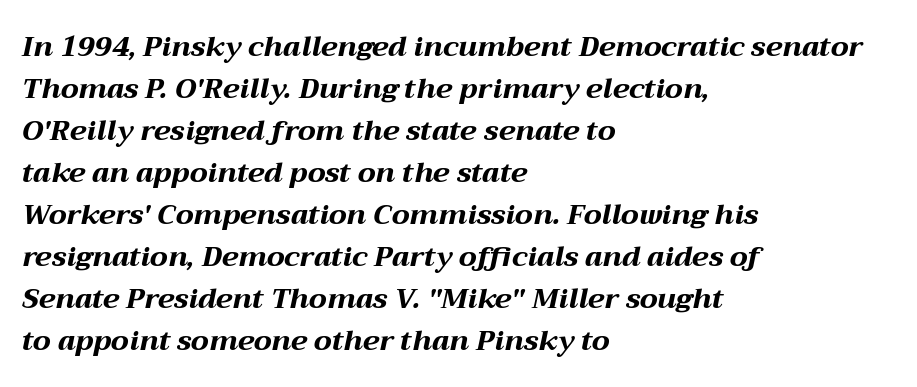
Q: Is the text bold? A: Yes.
Q: Is the text italic (slanted)? A: Yes, it leans right by about 12 degrees.
Q: Is the text underlined? A: No.
Q: How is the paragraph aligned? A: Left-aligned.
Q: Is the spacing between letters normal or unusually wide? A: Normal.
Q: Is the spacing between lines tight, normal or loose? A: Normal.
Q: Width (condensed, normal, or wide)? A: Wide.
Q: Stroke contrast? A: Medium.
Q: x-height? A: Medium.
Q: Monospaced? A: No.
